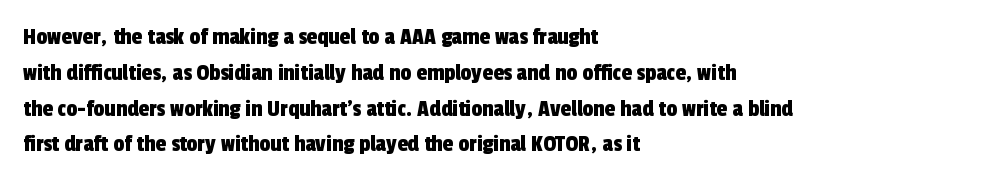
Q: Is the text underlined? A: No.
Q: How is the paragraph aligned? A: Left-aligned.
Q: Is the spacing between letters normal or unusually wide? A: Normal.
Q: Is the spacing between lines tight, normal or loose? A: Normal.
